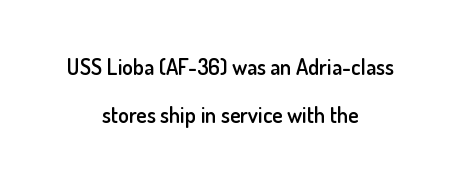
Does the leading feel generous? Absolutely, it's lavish. Just letters on the line, the space beneath them empty. The type is set solid horizontally, with unmodified tracking. Style check: upright.
